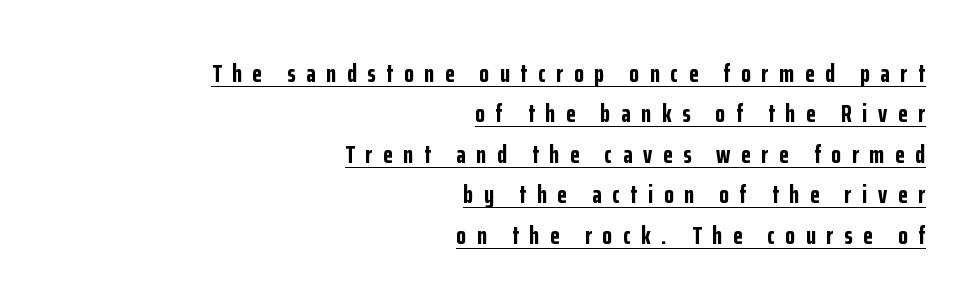
The vertical gap from one line to the next is medium. Observe the wide spacing: letters keep a clear distance from each other. Decoration check: the copy is underlined. Each line ends at the same right margin while the left side varies. Every letter is thick-stroked: bold, no question.
